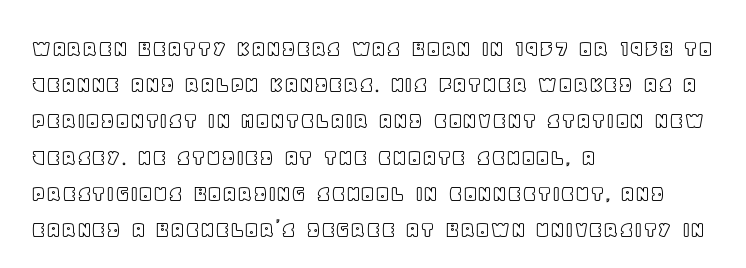
Q: Is the text italic (slanted)? A: No, it is upright.
Q: Is the text underlined? A: No.
Q: How is the paragraph aligned? A: Left-aligned.
Q: Is the spacing between letters normal or unusually wide? A: Normal.
Q: Is the spacing between lines tight, normal or loose? A: Normal.
